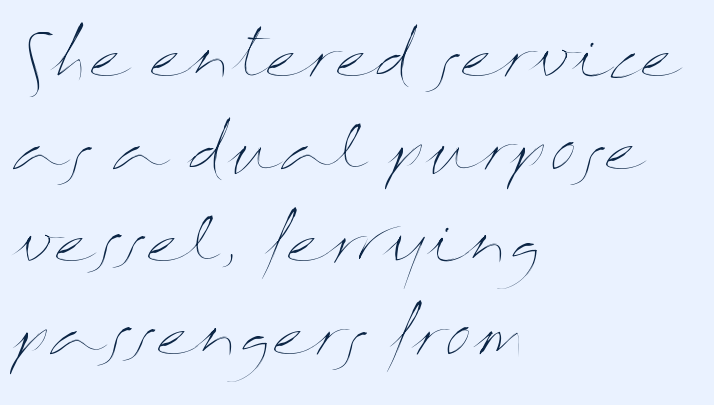
No letter is thick-stroked: the sample isn't bold. The passage shown is typed in a proportional face where columns would drift. Does extra space separate the letters? No, they use regular spacing. The paragraph shown leans on its left margin. This block has exactly the height ordinary leading produces.
